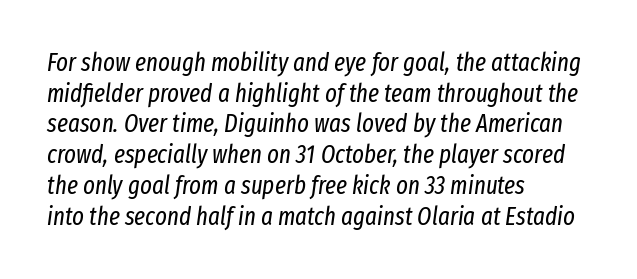
Q: Is the text bold? A: No.
Q: Is the text italic (slanted)? A: Yes, it leans right by about 8 degrees.
Q: Is the text underlined? A: No.
Q: How is the paragraph aligned? A: Left-aligned.
Q: Is the spacing between letters normal or unusually wide? A: Normal.
